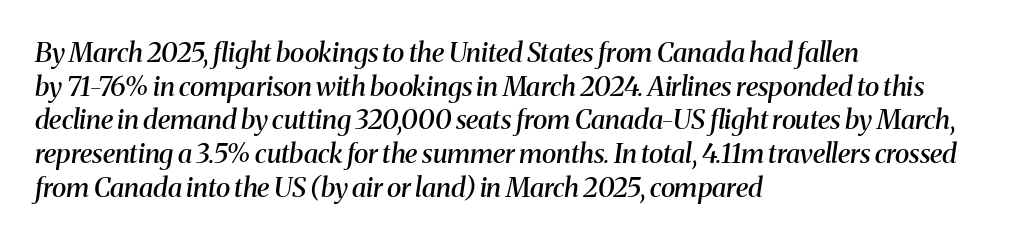
{"italic": "yes", "lean": "right", "slant_degrees": 8, "bold": "semi", "underline": "no", "align": "left", "line_spacing": "normal", "line_spacing_ratio": 1.25, "letter_spacing": "normal", "letter_spacing_em": 0.0, "glyph_px": 27}
